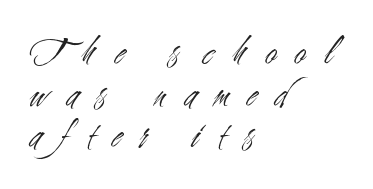
Q: Is the text bold? A: No.
Q: Is the text italic (slanted)? A: Yes.
Q: Is the typeface a serif or a sans-serif typeface? A: Sans-serif.
Q: Is the text underlined? A: No.
Q: How is the paragraph aligned? A: Left-aligned.
Q: Is the spacing between letters normal or unusually wide? A: Unusually wide.
Q: Is the spacing between lines tight, normal or loose? A: Tight.
Q: Width (condensed, normal, or wide)? A: Condensed.
Q: Stroke contrast? A: Medium.
Q: x-height? A: Small.
Q: Monospaced? A: No.
